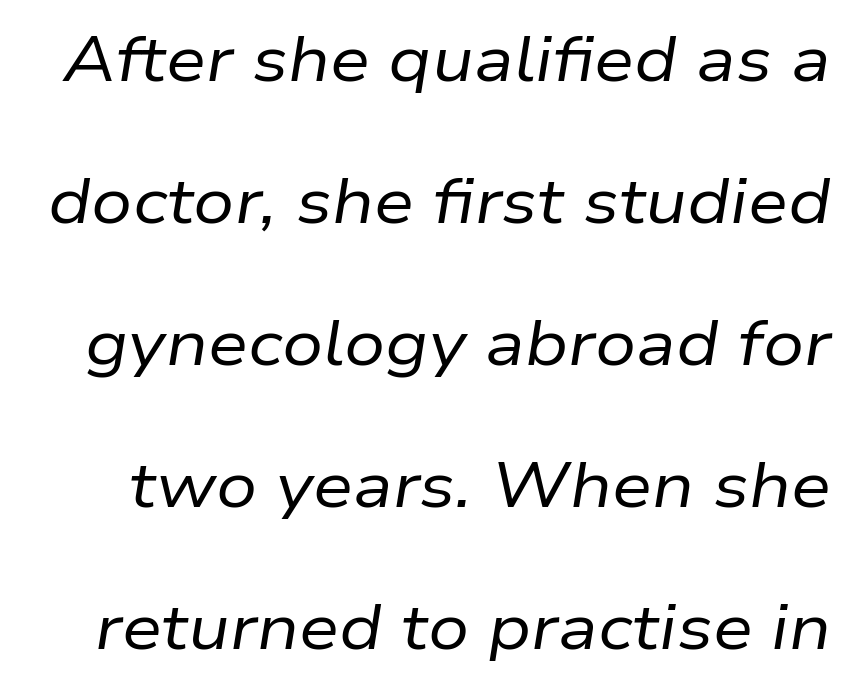
Q: Is the text bold? A: No.
Q: Is the text italic (slanted)? A: Yes, it leans right by about 9 degrees.
Q: Is the text underlined? A: No.
Q: Is the spacing between letters normal or unusually wide? A: Normal.
Q: Is the spacing between lines tight, normal or loose? A: Loose.
Q: Width (condensed, normal, or wide)? A: Normal.
Q: Stroke contrast? A: Low.
Q: x-height? A: Medium.
Q: Monospaced? A: No.
